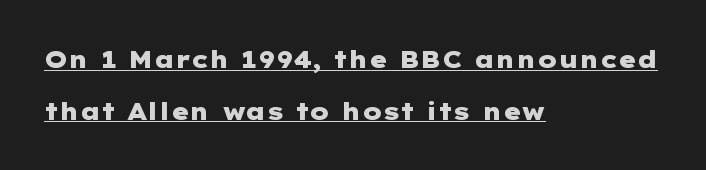
The lettering is marked with a stroke running underneath it. You could fit nearly another row in the gap between these rows. Short note: letters normally spaced. A student would call this left alignment; a typographer would say flush left, rag right.
